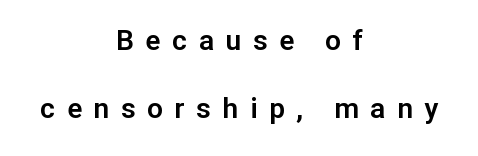
Varying glyph widths throughout — classic text-font behaviour. Quick note: not italic, upright. Stroke terminals: plain, sans-serif. This sample trades compactness for vertical openness between lines. Is the letter spacing exaggerated? Yes — the characters are pushed far apart.
